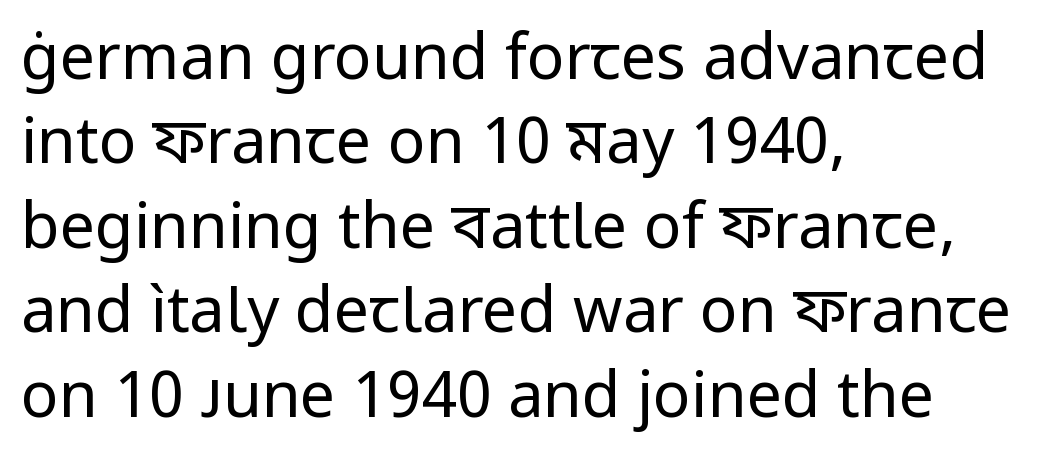
Is the block centered? No — it sits flush against the left margin. Does the leading feel generous? No, just average. The typeface has the unassuming heft of standard copy or less. The gap between lines stays unmarked.
